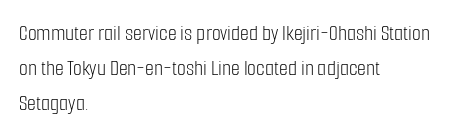
{"italic": "no", "bold": "no", "underline": "no", "align": "left", "line_spacing": "normal", "line_spacing_ratio": 1.52, "letter_spacing": "normal", "letter_spacing_em": 0.0, "glyph_px": 23}
